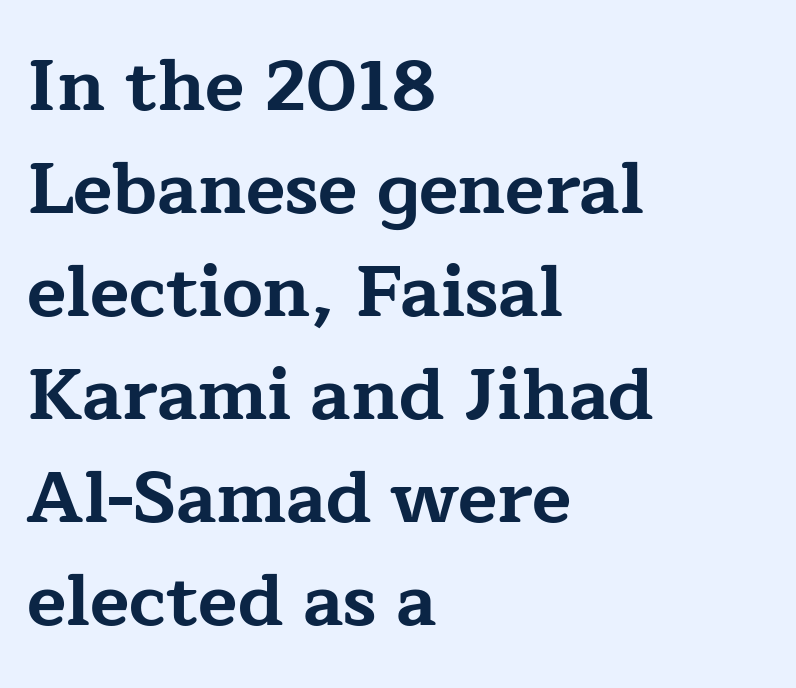
Q: Is the text bold? A: Yes.
Q: Is the text italic (slanted)? A: No, it is upright.
Q: Is the typeface a serif or a sans-serif typeface? A: Serif.
Q: Is the text underlined? A: No.
Q: How is the paragraph aligned? A: Left-aligned.
Q: Is the spacing between letters normal or unusually wide? A: Normal.
Q: Is the spacing between lines tight, normal or loose? A: Normal.
Q: Width (condensed, normal, or wide)? A: Wide.
Q: Stroke contrast? A: Low.
Q: x-height? A: Medium.
Q: Monospaced? A: No.
